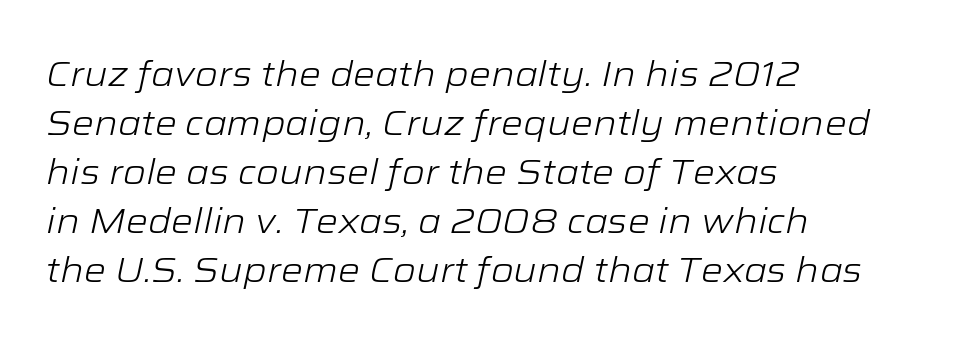
The image shows 35 px light, wide type, italic (leaning right); set left-aligned, normal line spacing (1.4x), normal letter spacing, not underlined; low stroke contrast and a medium x-height.
